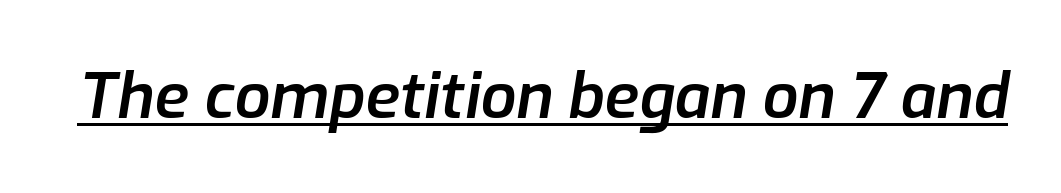
The image shows 63 px semibold type, italic (leaning right); set normal letter spacing, underlined; low stroke contrast and a medium x-height.
